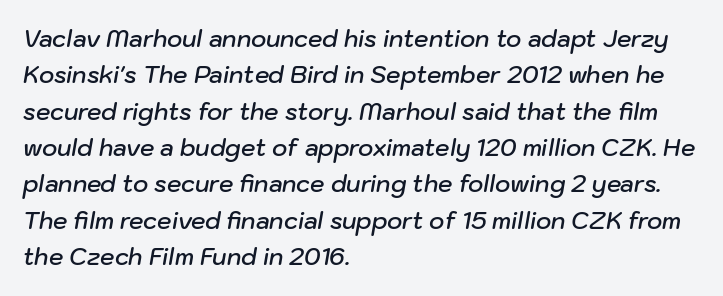
Q: Is the text bold? A: Semi-bold.
Q: Is the text italic (slanted)? A: Yes, it leans right by about 10 degrees.
Q: Is the text underlined? A: No.
Q: How is the paragraph aligned? A: Left-aligned.
Q: Is the spacing between letters normal or unusually wide? A: Normal.
Q: Is the spacing between lines tight, normal or loose? A: Normal.
